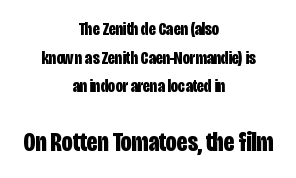
{"italic": "no", "bold": "yes", "underline": "no", "align": "center", "line_spacing": "normal", "line_spacing_ratio": 1.59, "letter_spacing": "normal", "letter_spacing_em": 0.0, "larger_block": "second", "size_ratio": 1.5, "glyph_px": 27}
